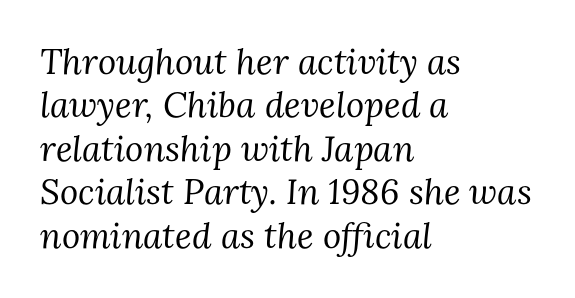
{"serif": "yes", "italic": "yes", "lean": "right", "slant_degrees": 3, "bold": "no", "weight": "regular", "width": "normal", "stroke_contrast": "medium", "x_height": "medium", "monospaced": "no", "underline": "no", "align": "left", "line_spacing_ratio": 1.24, "letter_spacing": "normal", "letter_spacing_em": 0.0, "glyph_px": 35}
